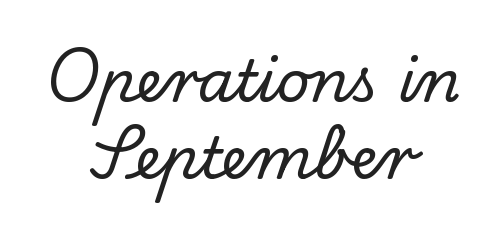
The image shows 58 px serif type; set centered, normal line spacing (1.32x), normal letter spacing, not underlined; low stroke contrast and a small x-height.
